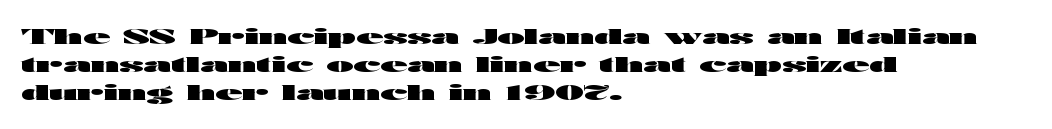
The image shows 22 px bold type, upright; set left-aligned, normal line spacing (1.28x), normal letter spacing, not underlined.
